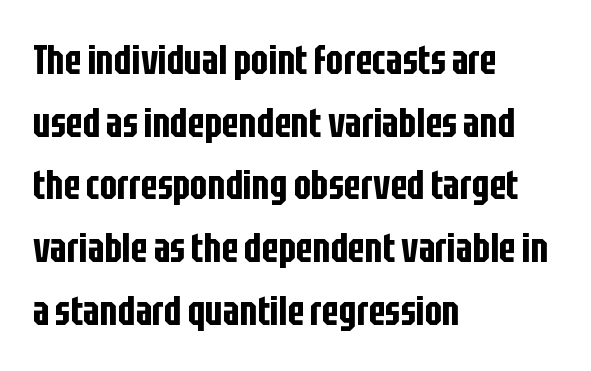
Q: Is the text italic (slanted)? A: No, it is upright.
Q: Is the typeface a serif or a sans-serif typeface? A: Sans-serif.
Q: Is the text underlined? A: No.
Q: How is the paragraph aligned? A: Left-aligned.
Q: Is the spacing between letters normal or unusually wide? A: Normal.
Q: Is the spacing between lines tight, normal or loose? A: Normal.
Q: Width (condensed, normal, or wide)? A: Condensed.
Q: Stroke contrast? A: Low.
Q: x-height? A: Large.
Q: Monospaced? A: No.
